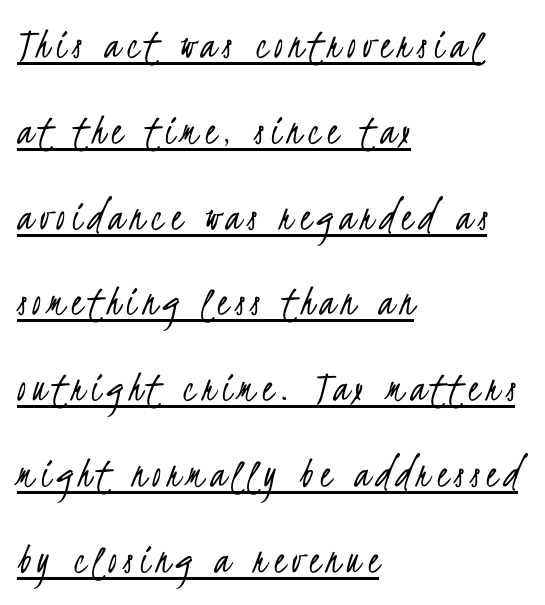
{"serif": "no", "bold": "no", "weight": "light", "width": "condensed", "stroke_contrast": "low", "x_height": "small", "monospaced": "no", "underline": "yes", "align": "left", "line_spacing": "loose", "line_spacing_ratio": 1.95, "glyph_px": 44}
